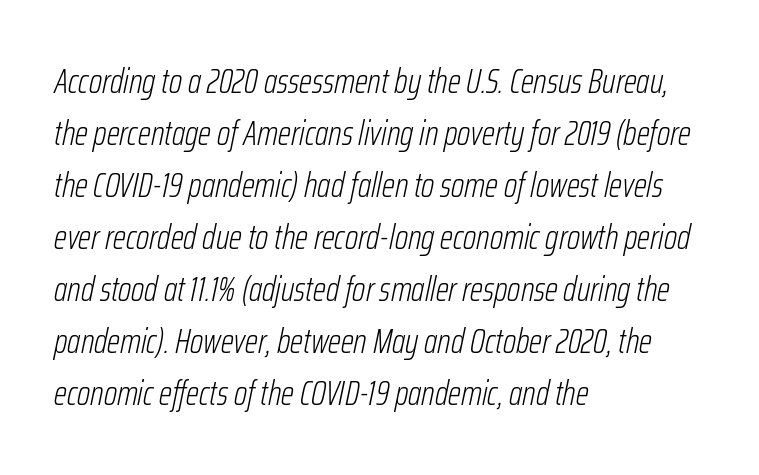
Leading matches the norm, producing a regular column. These lines were composed using italics. Unmarked baselines from the first word to the last. Casual observation: everything's shoved over to the left. Letter spacing: default. No extra ink here — the face is not bold.
